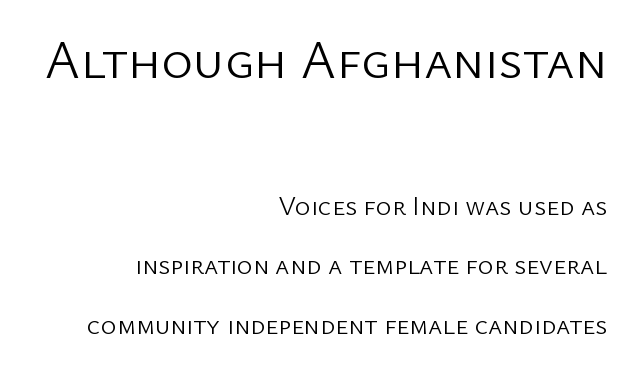
The image shows 54 px light sans-serif type, upright; set right-aligned, loose line spacing (2.2x), normal letter spacing, not underlined; the first (top) block is 2.0x larger; low stroke contrast and a medium x-height.
